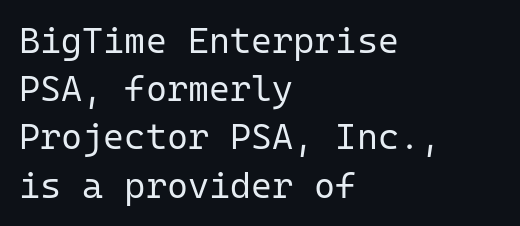
Q: Is the text bold? A: No.
Q: Is the text italic (slanted)? A: No, it is upright.
Q: Is the typeface a serif or a sans-serif typeface? A: Sans-serif.
Q: Is the text underlined? A: No.
Q: How is the paragraph aligned? A: Left-aligned.
Q: Is the spacing between letters normal or unusually wide? A: Normal.
Q: Is the spacing between lines tight, normal or loose? A: Normal.
Q: Width (condensed, normal, or wide)? A: Normal.
Q: Stroke contrast? A: Low.
Q: x-height? A: Medium.
Q: Monospaced? A: Yes.
